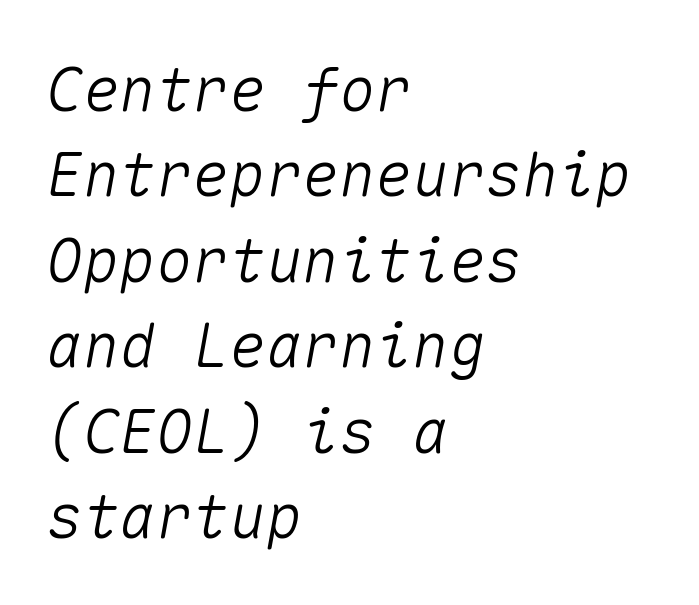
Q: Is the text italic (slanted)? A: Yes, it leans right by about 10 degrees.
Q: Is the text underlined? A: No.
Q: How is the paragraph aligned? A: Left-aligned.
Q: Is the spacing between letters normal or unusually wide? A: Normal.
Q: Is the spacing between lines tight, normal or loose? A: Normal.
Q: Width (condensed, normal, or wide)? A: Normal.
Q: Stroke contrast? A: Medium.
Q: x-height? A: Medium.
Q: Monospaced? A: Yes.
